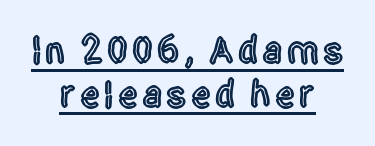
{"serif": "no", "italic": "no", "width": "condensed", "x_height": "large", "monospaced": "no", "underline": "yes", "align": "center", "line_spacing": "tight", "line_spacing_ratio": 1.12, "glyph_px": 39}
